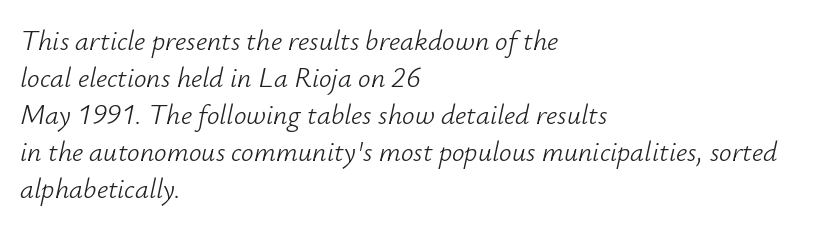
{"italic": "yes", "lean": "right", "slant_degrees": 12, "bold": "no", "weight": "light", "width": "normal", "stroke_contrast": "low", "x_height": "small", "monospaced": "no", "underline": "no", "align": "left", "line_spacing": "normal", "line_spacing_ratio": 1.32, "letter_spacing": "normal", "letter_spacing_em": 0.0, "glyph_px": 28}
